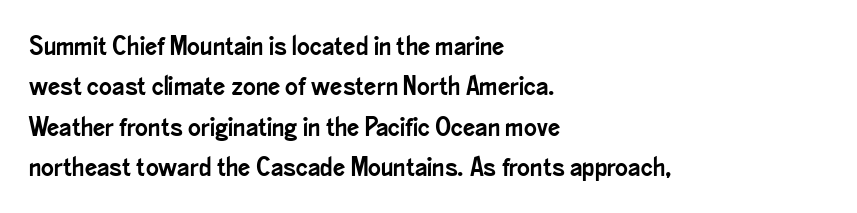
The image shows 27 px text type, upright; set left-aligned, normal line spacing (1.5x), normal letter spacing, not underlined.
